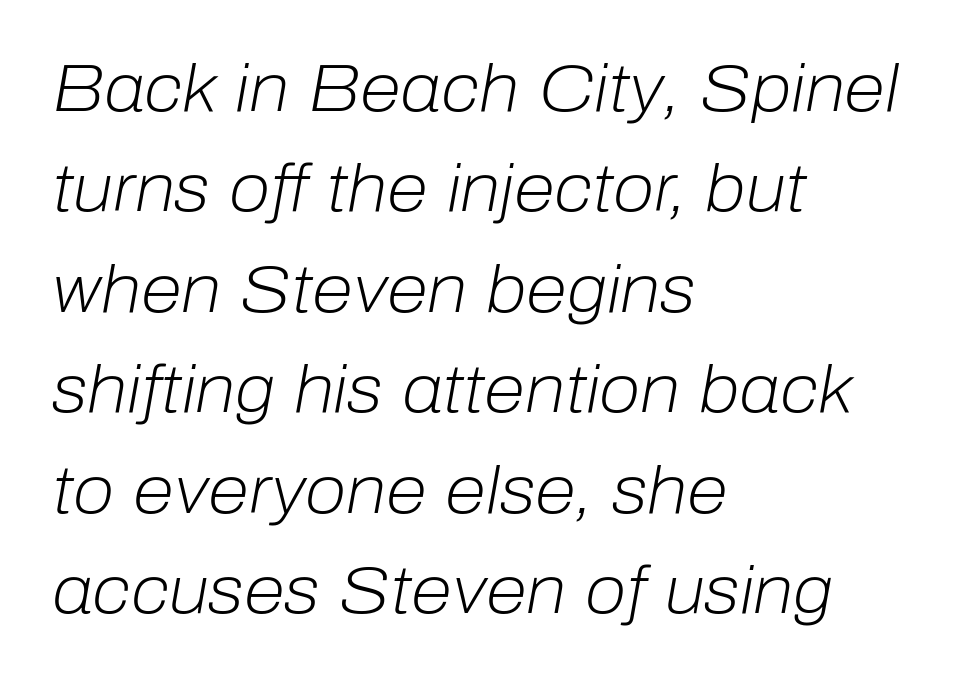
The image shows 67 px light type, italic (leaning right); set left-aligned, normal line spacing (1.5x), normal letter spacing, not underlined; low stroke contrast and a medium x-height.
